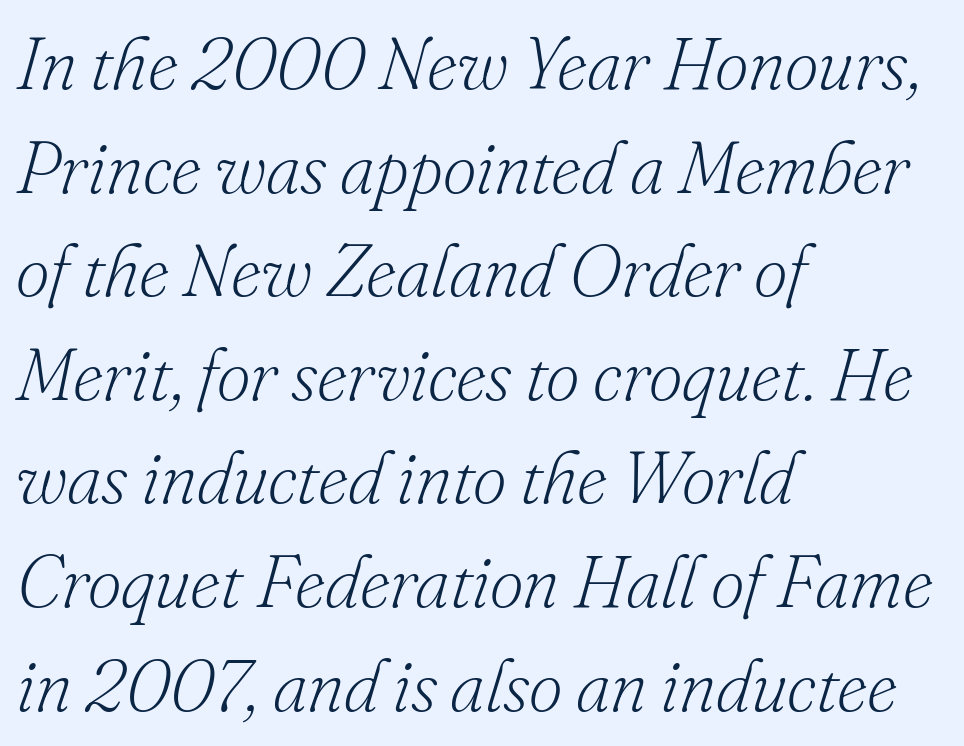
{"serif": "yes", "italic": "yes", "lean": "right", "slant_degrees": 16, "bold": "no", "weight": "light", "width": "normal", "stroke_contrast": "low", "x_height": "small", "monospaced": "no", "underline": "no", "align": "left", "line_spacing": "normal", "line_spacing_ratio": 1.4, "letter_spacing": "normal", "letter_spacing_em": 0.0, "glyph_px": 74}
